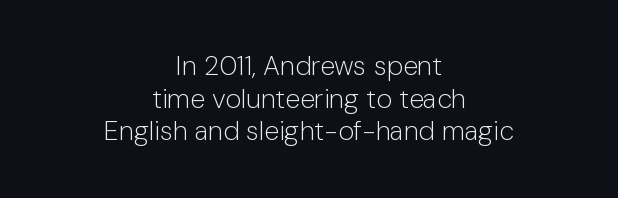
{"italic": "no", "bold": "no", "underline": "no", "align": "center", "line_spacing_ratio": 1.21, "letter_spacing": "normal", "letter_spacing_em": 0.0, "glyph_px": 27}
